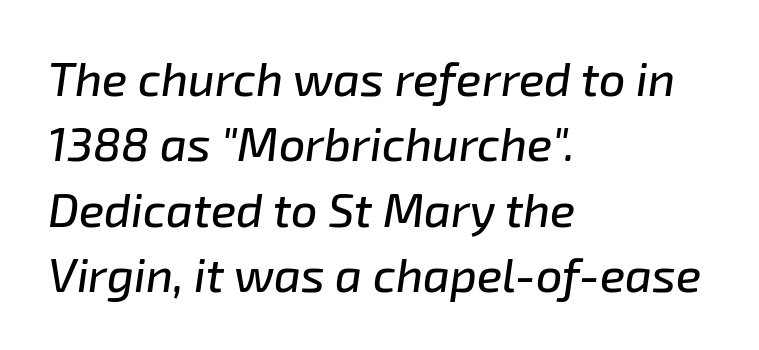
The image shows 47 px text type, italic (leaning right); set left-aligned, normal line spacing (1.39x), normal letter spacing, not underlined; low stroke contrast and a medium x-height.
